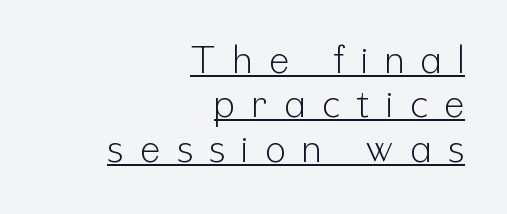
{"serif": "no", "italic": "no", "bold": "no", "weight": "light", "width": "condensed", "stroke_contrast": "low", "x_height": "medium", "monospaced": "no", "underline": "yes", "align": "right", "line_spacing_ratio": 1.17, "letter_spacing": "wide", "letter_spacing_em": 0.44, "glyph_px": 38}
